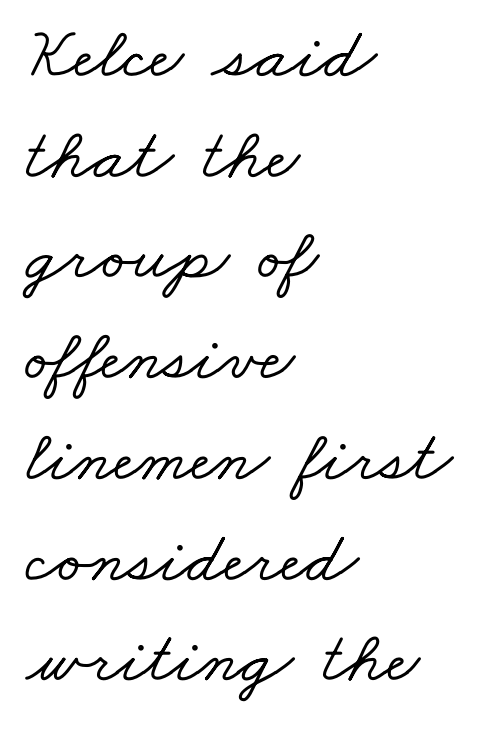
A typesetter would call this proportional, since set widths differ per character. Is there much room between lines? A standard amount, neither cramped nor airy. The lines in this sample share a left origin and differ only in where they stop. The tracking reads as untouched default to a designer's eye. Little horizontal feet cap the strokes, marking this as serif type.
